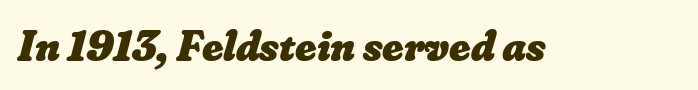
Q: Is the text bold? A: Yes.
Q: Is the text underlined? A: No.
Q: Is the spacing between letters normal or unusually wide? A: Normal.
Q: Width (condensed, normal, or wide)? A: Normal.
Q: Stroke contrast? A: Low.
Q: x-height? A: Small.
Q: Monospaced? A: No.
